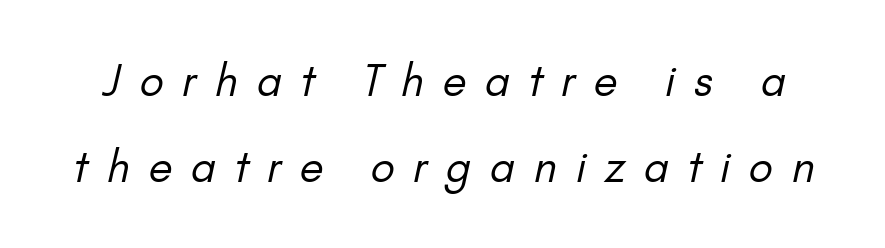
Q: Is the text bold? A: No.
Q: Is the typeface a serif or a sans-serif typeface? A: Sans-serif.
Q: Is the text underlined? A: No.
Q: Is the spacing between letters normal or unusually wide? A: Unusually wide.
Q: Is the spacing between lines tight, normal or loose? A: Loose.
Q: Width (condensed, normal, or wide)? A: Normal.
Q: Stroke contrast? A: Low.
Q: x-height? A: Small.
Q: Monospaced? A: No.
